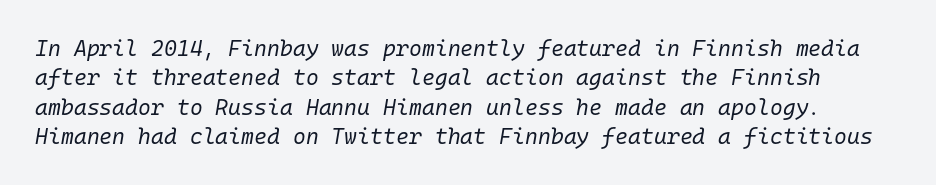
Q: Is the text bold? A: No.
Q: Is the text italic (slanted)? A: Yes, it leans right by about 10 degrees.
Q: Is the text underlined? A: No.
Q: Is the spacing between letters normal or unusually wide? A: Normal.
Q: Is the spacing between lines tight, normal or loose? A: Normal.
